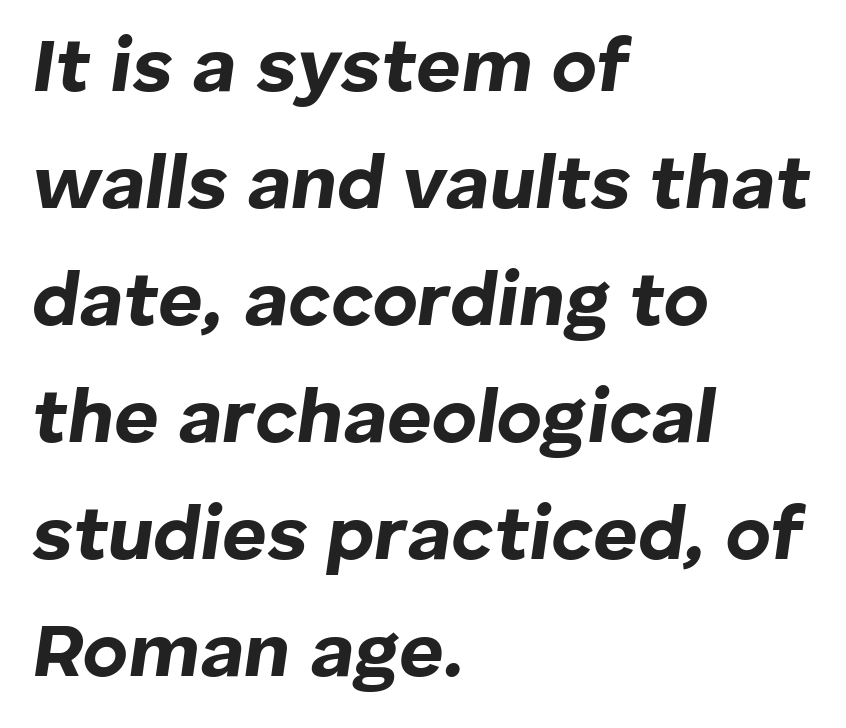
The image shows 77 px bold type, italic (leaning right); set left-aligned, normal line spacing (1.52x), normal letter spacing, not underlined; low stroke contrast and a medium x-height.
